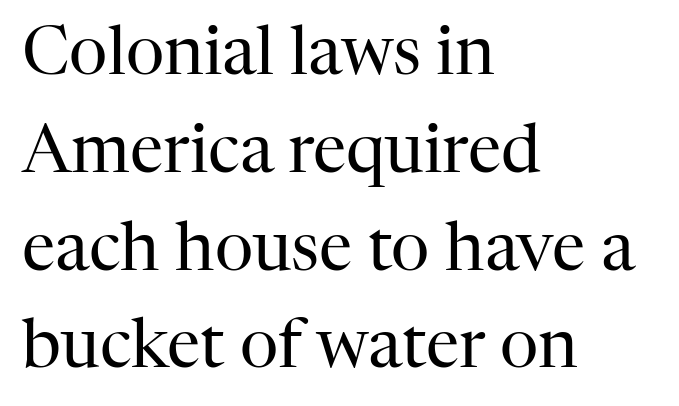
{"serif": "yes", "italic": "no", "bold": "no", "weight": "regular", "width": "normal", "stroke_contrast": "high", "x_height": "medium", "monospaced": "no", "underline": "no", "align": "left", "line_spacing": "normal", "line_spacing_ratio": 1.46, "letter_spacing": "normal", "letter_spacing_em": 0.0, "glyph_px": 67}
